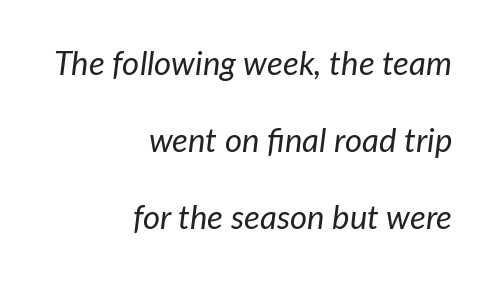
{"italic": "yes", "lean": "right", "slant_degrees": 7, "bold": "no", "weight": "regular", "width": "normal", "stroke_contrast": "low", "x_height": "medium", "monospaced": "no", "underline": "no", "align": "right", "line_spacing": "loose", "line_spacing_ratio": 2.33, "letter_spacing": "normal", "letter_spacing_em": 0.0, "glyph_px": 33}
